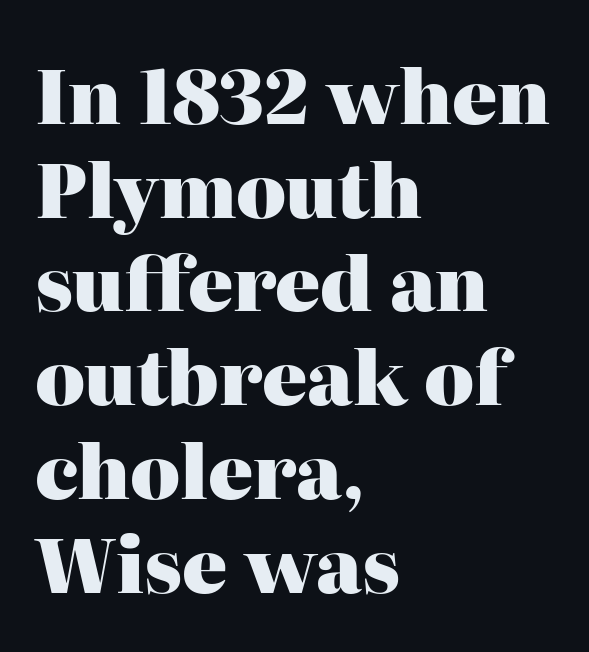
Interline gaps are of average width in this sample. The space beneath each line is pristine and unruled. The letterforms sit shoulder to shoulder at normal distance. Old-style or modern, the face here clearly has serifs. Which margin do the lines hug? The left one — the right edge is uneven. Italic: no, the glyphs are upright roman.
